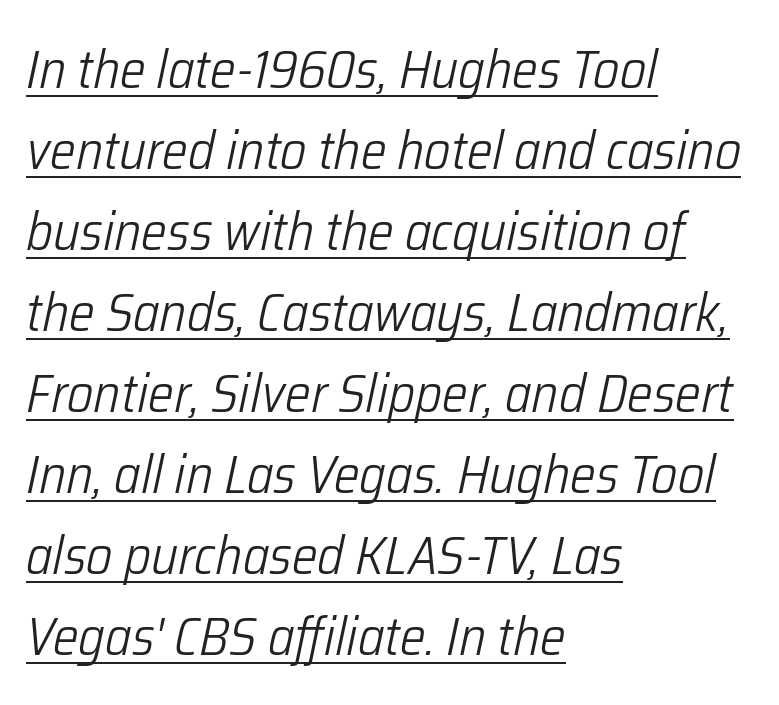
The image shows 54 px light, condensed type, italic (leaning right); set left-aligned, normal line spacing (1.5x), normal letter spacing, underlined; low stroke contrast and a medium x-height.
